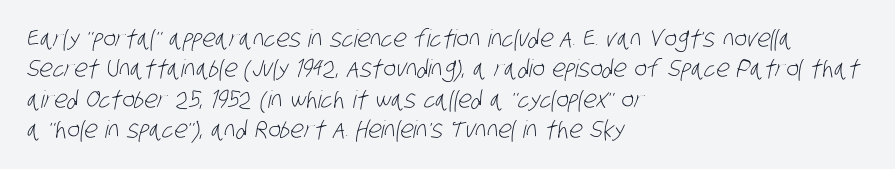
The paragraph shown leans on its left margin. This rendering features lettering with no underline. How are the letters spaced? Ordinarily, with no added tracking. A normal amount of white space separates one row of letters from the next.
